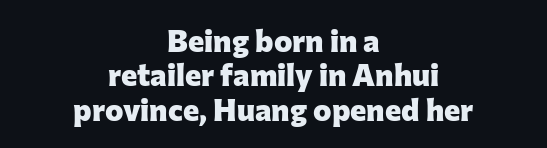
Spacing between characters is what you'd get straight out of the box. As a designer I'd log this as weight 700, bold. The rendering positions every line midway between the sides. It's the straight-up-and-down kind of type. Glance below the letters and you will spot only blank space.
